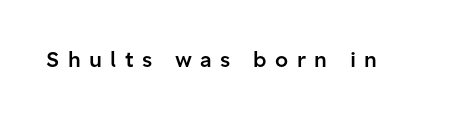
The space beneath each line is pristine and unruled. This is roman type, the default non-slanted kind. Look at the tracking — it's clearly loosened, letters drifting apart. This is moderately heavy type, rendered in semibold.
